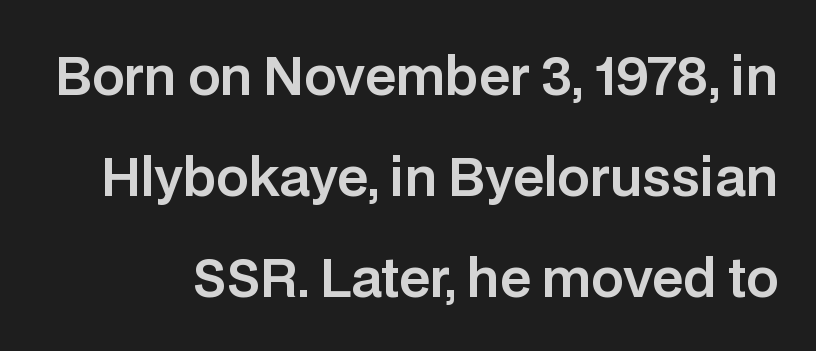
{"serif": "no", "italic": "no", "width": "normal", "stroke_contrast": "low", "x_height": "large", "monospaced": "no", "underline": "no", "line_spacing": "loose", "line_spacing_ratio": 1.98, "letter_spacing": "normal", "letter_spacing_em": 0.0, "glyph_px": 51}
